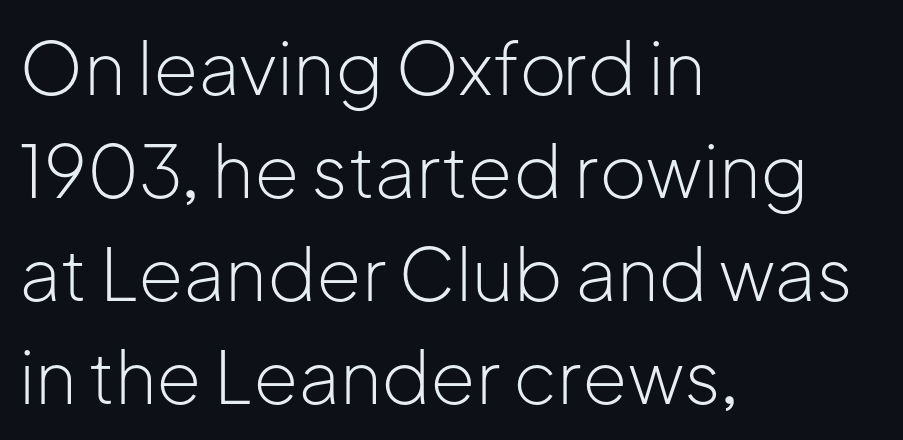
The image shows 73 px light sans-serif type, upright; set left-aligned, normal line spacing (1.41x), normal letter spacing, not underlined; low stroke contrast and a medium x-height.
